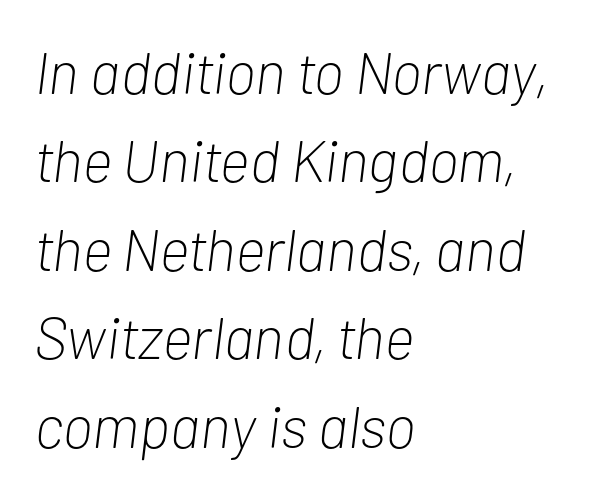
The typography opts for an oblique posture over an upright one. Teacher's note: observe the even left margin — that is flush-left alignment. The rendering uses natural spacing where letterforms have individual widths. Leading: standard.
